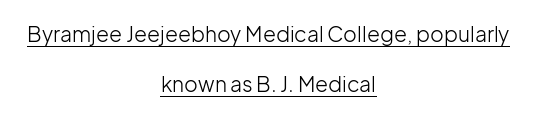
Q: Is the text bold? A: No.
Q: Is the text italic (slanted)? A: No, it is upright.
Q: Is the text underlined? A: Yes.
Q: How is the paragraph aligned? A: Centered.
Q: Is the spacing between letters normal or unusually wide? A: Normal.
Q: Is the spacing between lines tight, normal or loose? A: Loose.
